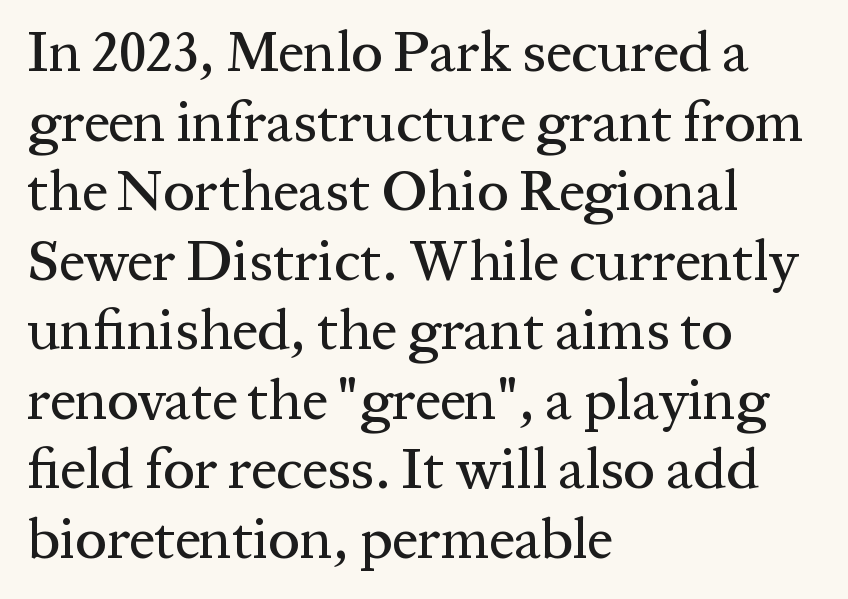
The image shows 57 px serif type, upright; set left-aligned, line spacing 1.22x, normal letter spacing, not underlined; medium stroke contrast and a medium x-height.
